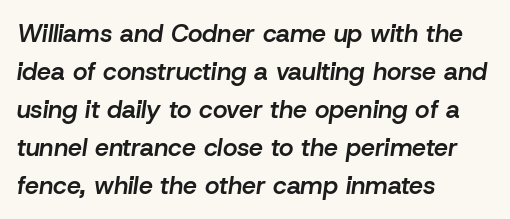
Q: Is the text bold? A: Semi-bold.
Q: Is the text italic (slanted)? A: Yes, it leans right by about 8 degrees.
Q: Is the text underlined? A: No.
Q: How is the paragraph aligned? A: Left-aligned.
Q: Is the spacing between letters normal or unusually wide? A: Normal.
Q: Is the spacing between lines tight, normal or loose? A: Normal.
